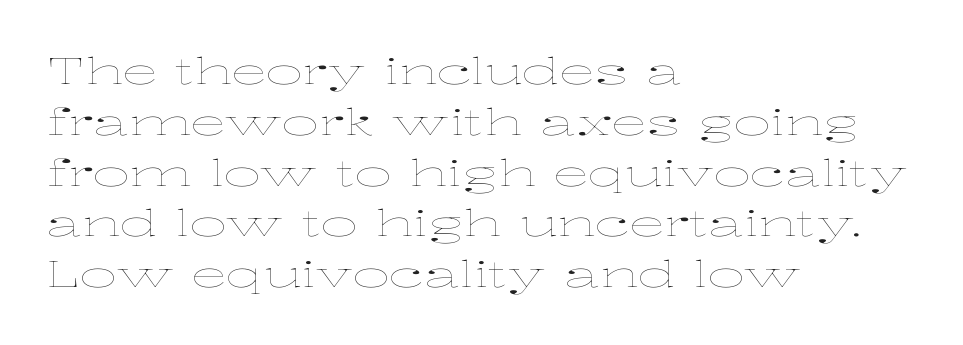
Q: Is the text bold? A: No.
Q: Is the text italic (slanted)? A: No, it is upright.
Q: Is the text underlined? A: No.
Q: How is the paragraph aligned? A: Left-aligned.
Q: Is the spacing between letters normal or unusually wide? A: Normal.
Q: Is the spacing between lines tight, normal or loose? A: Normal.
Q: Width (condensed, normal, or wide)? A: Wide.
Q: Stroke contrast? A: Low.
Q: x-height? A: Medium.
Q: Monospaced? A: No.
